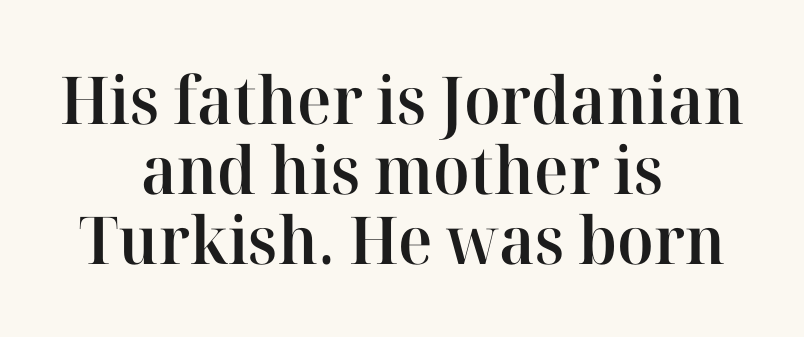
The image shows 66 px semibold serif type, upright; set centered, tight line spacing (1.06x), normal letter spacing, not underlined; high stroke contrast and a medium x-height.
